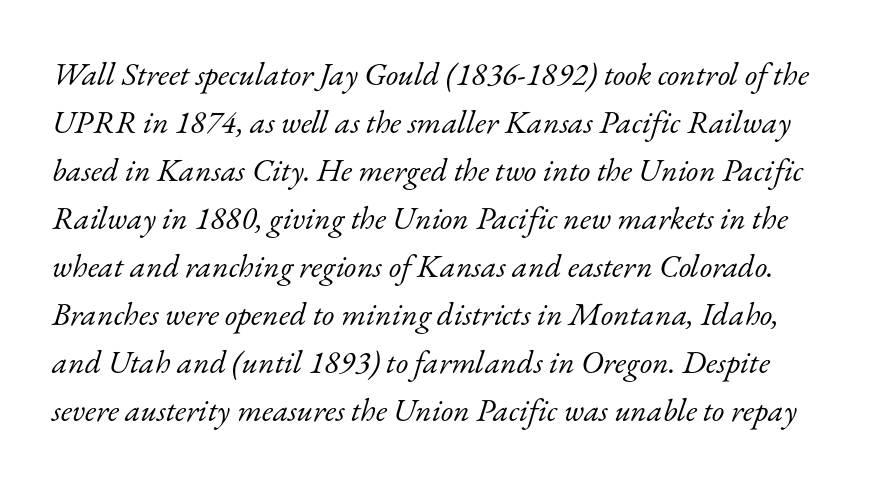
{"serif": "yes", "italic": "yes", "lean": "right", "slant_degrees": 17, "bold": "no", "weight": "light", "width": "normal", "stroke_contrast": "low", "x_height": "small", "monospaced": "no", "underline": "no", "line_spacing": "normal", "line_spacing_ratio": 1.5, "letter_spacing": "normal", "letter_spacing_em": 0.0, "glyph_px": 32}
